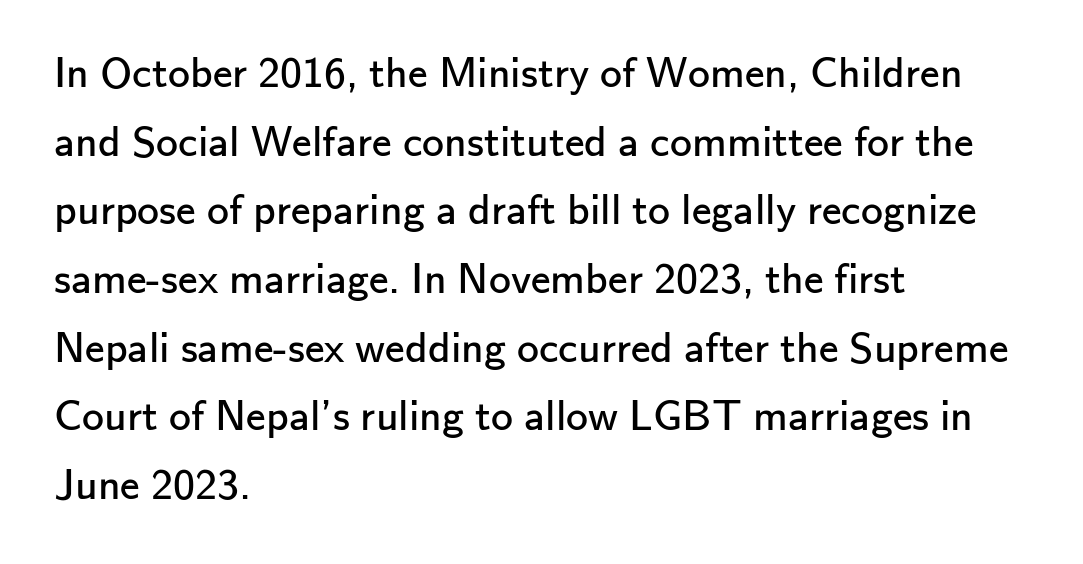
Reading down the block, your eye returns to a fixed left position each line. To sum up the face: it is a sans, with no serifs. The letters sit at their default tracking, neither squeezed nor spread. The face looks like a standard text weight, possibly lighter. Lines of text with bare space underneath. The leading is moderate, giving the passage an even texture.
